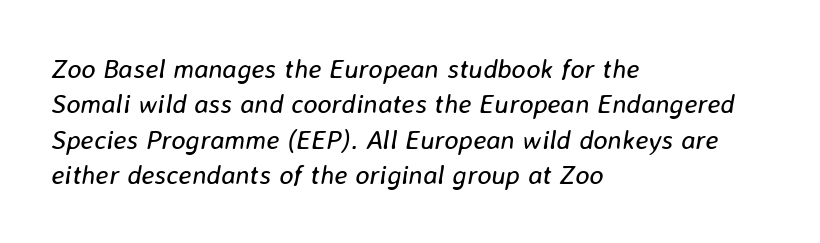
The image shows 27 px text type, italic (leaning right); set left-aligned, normal line spacing (1.31x), normal letter spacing, not underlined.
